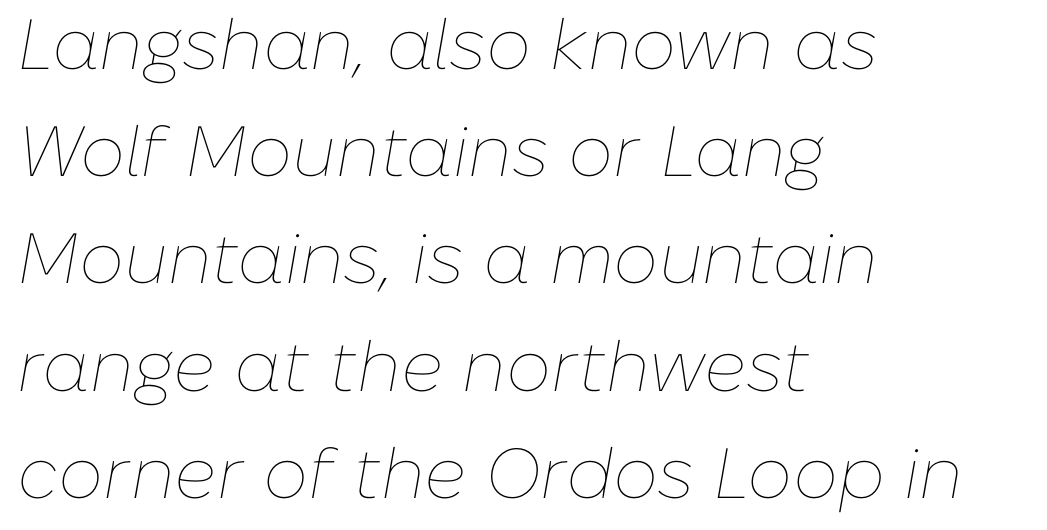
The image shows 71 px thin type, italic (leaning right); set left-aligned, normal line spacing (1.51x), normal letter spacing, not underlined; low stroke contrast and a medium x-height.
